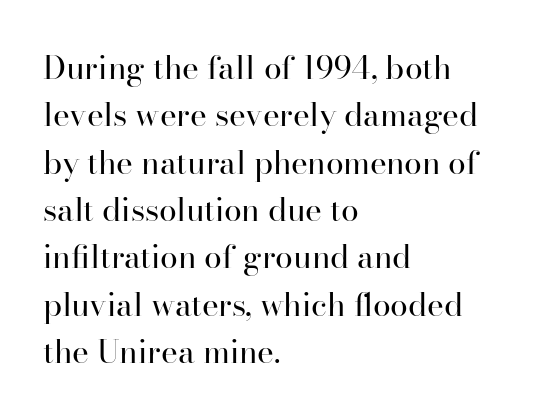
Q: Is the text bold? A: No.
Q: Is the text italic (slanted)? A: No, it is upright.
Q: Is the typeface a serif or a sans-serif typeface? A: Serif.
Q: Is the text underlined? A: No.
Q: How is the paragraph aligned? A: Left-aligned.
Q: Is the spacing between letters normal or unusually wide? A: Normal.
Q: Is the spacing between lines tight, normal or loose? A: Normal.
Q: Width (condensed, normal, or wide)? A: Normal.
Q: Stroke contrast? A: High.
Q: x-height? A: Small.
Q: Monospaced? A: No.
